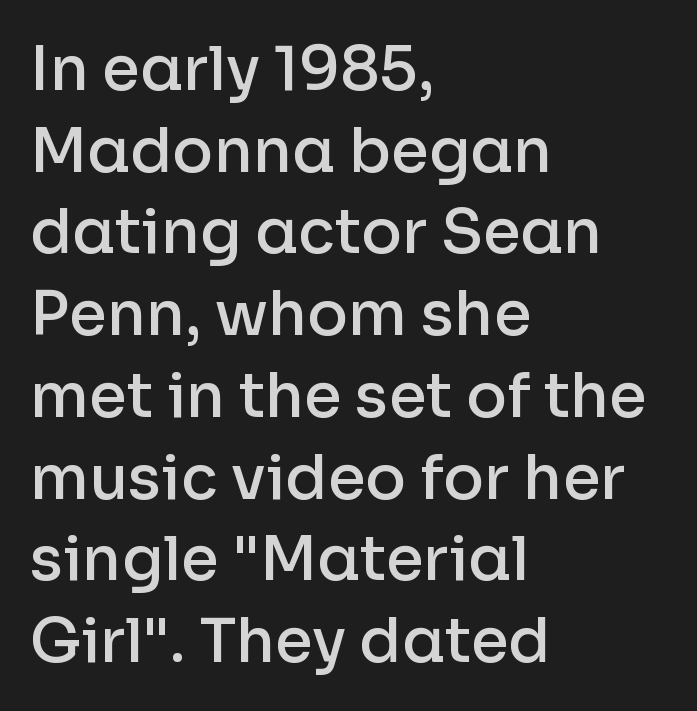
This rendering features lettering with no underline. Does the type have serifs? No, each stem ends abruptly. Do the characters align in a grid? No, the font is proportional. Posture: vertical.
